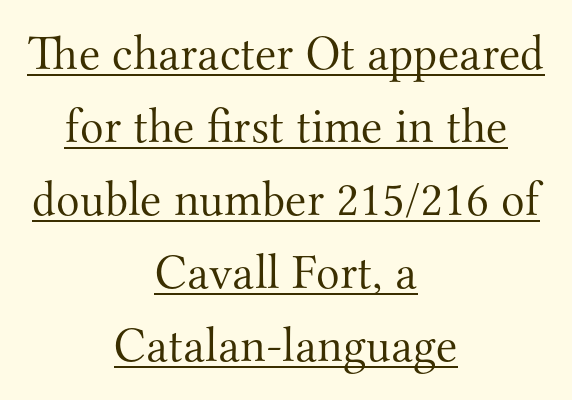
The image shows 49 px light serif type, upright; set centered, normal line spacing (1.49x), normal letter spacing, underlined; medium stroke contrast and a small x-height.
